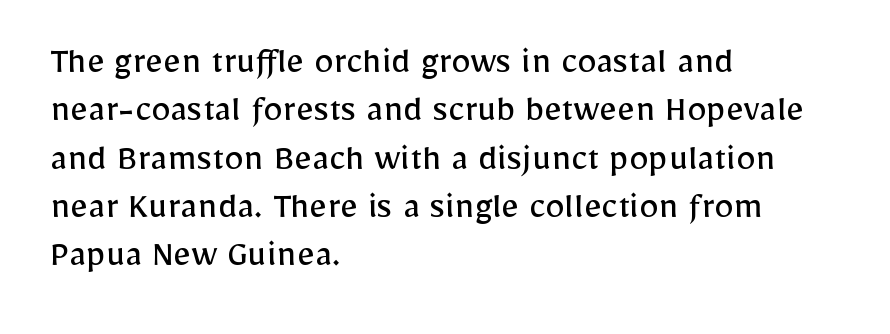
No heavy texture on the line: the type isn't bold. Quick note: not italic, upright. In CSS terms this would be text-align: left. How are the letters spaced? Ordinarily, with no added tracking. Spacing verdict: proportional, widths tailored to each character. The space beneath each line is pristine and unruled.
